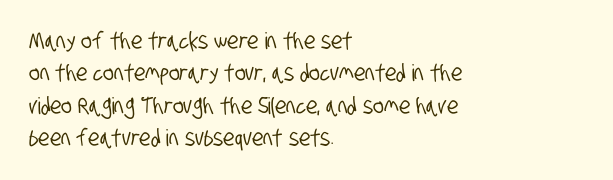
{"underline": "no", "align": "left", "line_spacing": "normal", "line_spacing_ratio": 1.41, "letter_spacing": "normal", "letter_spacing_em": 0.0, "glyph_px": 23}
